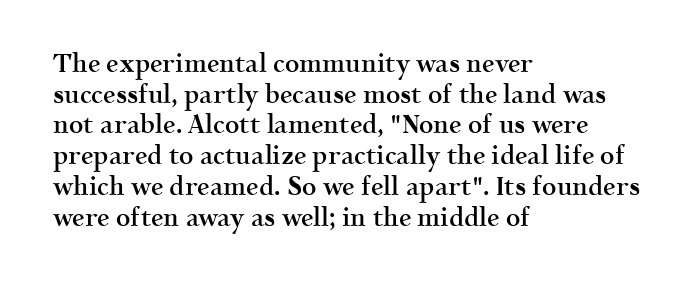
Q: Is the text bold? A: Semi-bold.
Q: Is the text italic (slanted)? A: No, it is upright.
Q: Is the text underlined? A: No.
Q: How is the paragraph aligned? A: Left-aligned.
Q: Is the spacing between letters normal or unusually wide? A: Normal.
